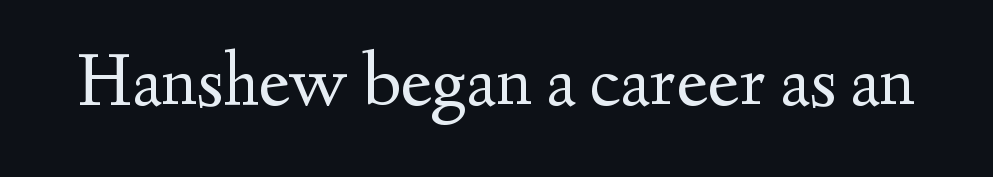
Q: Is the text bold? A: No.
Q: Is the text italic (slanted)? A: No, it is upright.
Q: Is the typeface a serif or a sans-serif typeface? A: Serif.
Q: Is the text underlined? A: No.
Q: Is the spacing between letters normal or unusually wide? A: Normal.
Q: Width (condensed, normal, or wide)? A: Normal.
Q: Stroke contrast? A: Medium.
Q: x-height? A: Small.
Q: Monospaced? A: No.
